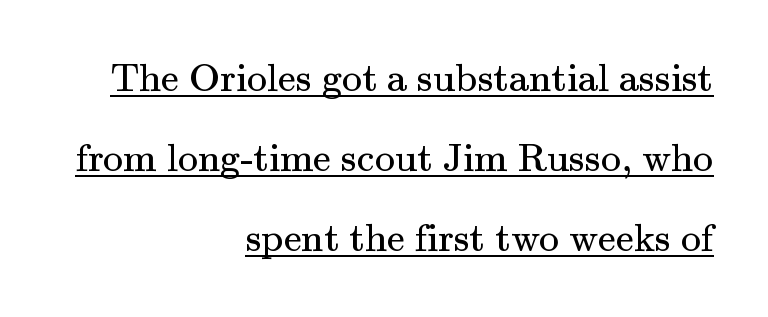
Q: Is the text bold? A: No.
Q: Is the text italic (slanted)? A: No, it is upright.
Q: Is the typeface a serif or a sans-serif typeface? A: Serif.
Q: Is the text underlined? A: Yes.
Q: How is the paragraph aligned? A: Right-aligned.
Q: Is the spacing between letters normal or unusually wide? A: Normal.
Q: Is the spacing between lines tight, normal or loose? A: Loose.
Q: Width (condensed, normal, or wide)? A: Normal.
Q: Stroke contrast? A: Medium.
Q: x-height? A: Small.
Q: Monospaced? A: No.
